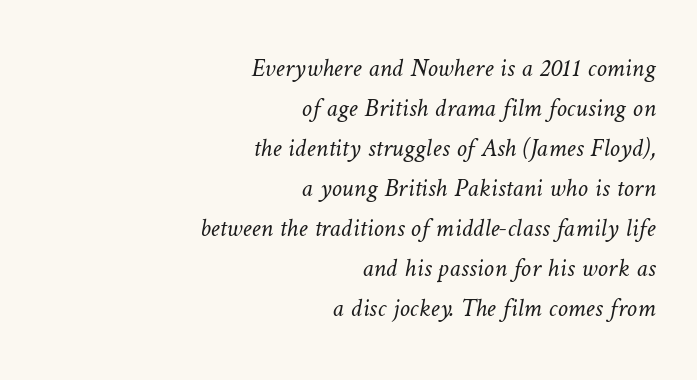
{"bold": "no", "underline": "no", "align": "right", "line_spacing": "normal", "line_spacing_ratio": 1.54, "letter_spacing": "normal", "letter_spacing_em": 0.0, "glyph_px": 26}
